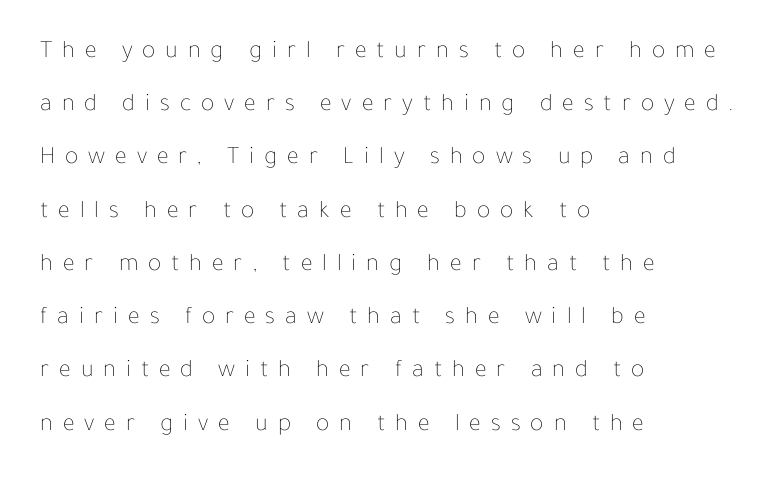
{"italic": "no", "bold": "no", "underline": "no", "align": "left", "line_spacing": "loose", "line_spacing_ratio": 2.13, "letter_spacing": "wide", "letter_spacing_em": 0.4, "glyph_px": 25}
